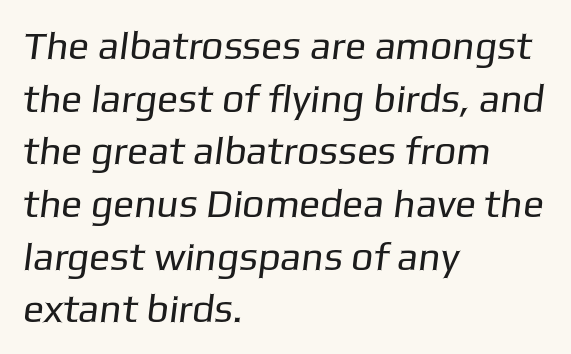
{"serif": "no", "bold": "no", "weight": "regular", "width": "normal", "stroke_contrast": "low", "x_height": "medium", "monospaced": "no", "underline": "no", "align": "left", "line_spacing": "normal", "line_spacing_ratio": 1.35, "letter_spacing": "normal", "letter_spacing_em": 0.0, "glyph_px": 39}
